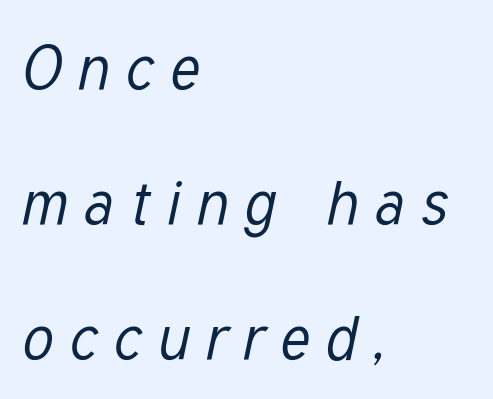
The image shows 61 px regular-weight, condensed type, italic (leaning right); set left-aligned, loose line spacing (2.21x), unusually wide letter spacing (+0.27 em), not underlined; low stroke contrast and a medium x-height.
